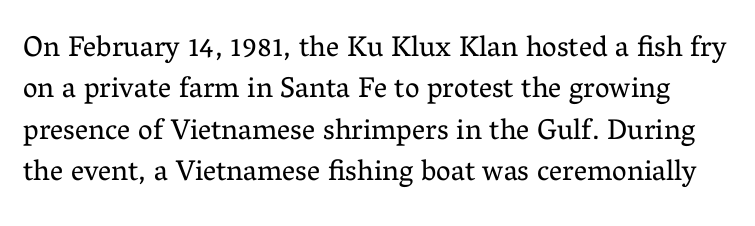
Each row of text sits above clean, open space. The passage shown is not bold in any degree. Characters follow at the spacing the type designer built in. The lines sit at an ordinary, default distance from one another.
